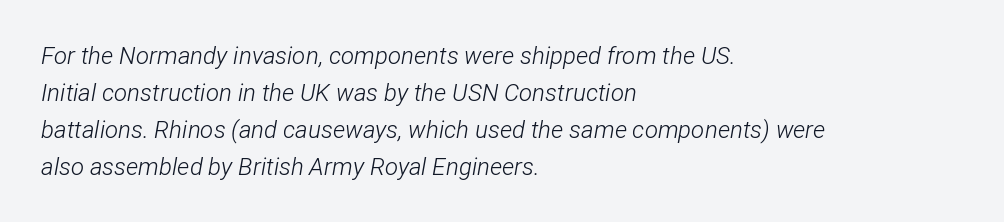
{"italic": "yes", "lean": "right", "slant_degrees": 12, "bold": "no", "underline": "no", "align": "left", "line_spacing": "normal", "line_spacing_ratio": 1.54, "letter_spacing": "normal", "letter_spacing_em": 0.0, "glyph_px": 24}
